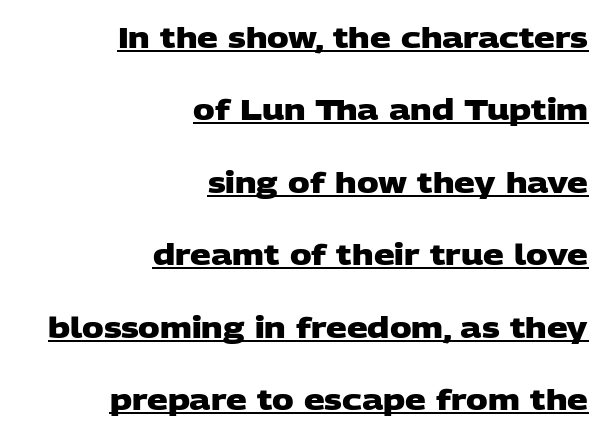
The image shows 29 px heavy, wide sans-serif type; set right-aligned, loose line spacing (2.5x), normal letter spacing, underlined; low stroke contrast and a large x-height.
